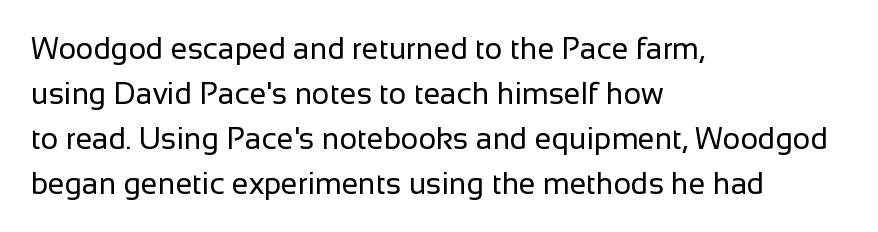
Q: Is the text bold? A: No.
Q: Is the text italic (slanted)? A: No, it is upright.
Q: Is the typeface a serif or a sans-serif typeface? A: Sans-serif.
Q: Is the text underlined? A: No.
Q: How is the paragraph aligned? A: Left-aligned.
Q: Is the spacing between letters normal or unusually wide? A: Normal.
Q: Is the spacing between lines tight, normal or loose? A: Normal.
Q: Width (condensed, normal, or wide)? A: Normal.
Q: Stroke contrast? A: Low.
Q: x-height? A: Medium.
Q: Monospaced? A: No.
